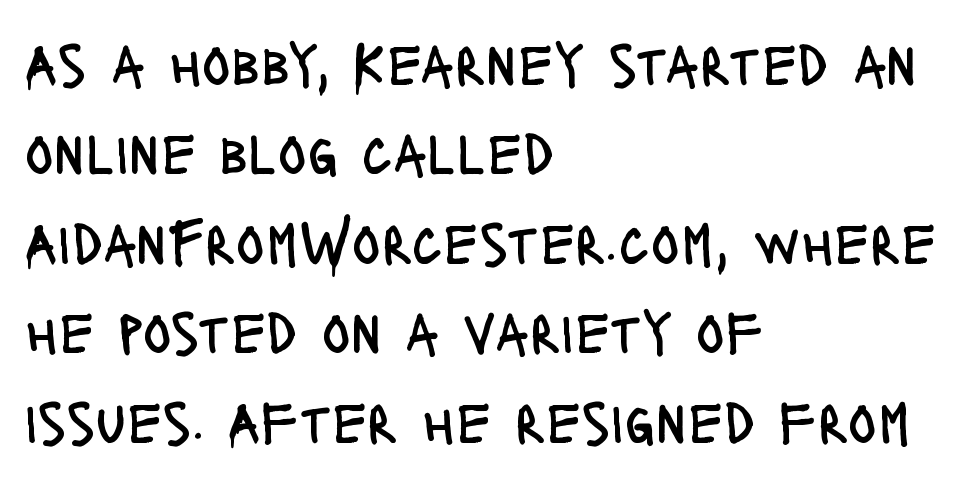
How would I describe the line gaps? Plain and ordinary. A typesetter would call this proportional, since set widths differ per character. The type sits square on the baseline with zero lean. Tracking here is standard; glyphs follow each other at the usual distance. Quick note: underline off. The strokes carry an ordinary text weight at most.
